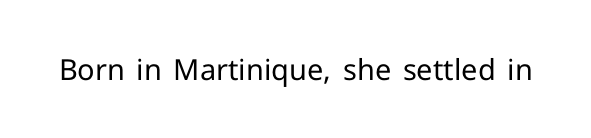
The image shows 29 px regular-weight sans-serif type, upright; set normal letter spacing, not underlined; low stroke contrast and a medium x-height.
